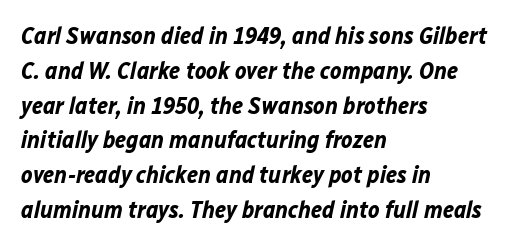
{"italic": "yes", "lean": "right", "slant_degrees": 12, "bold": "yes", "underline": "no", "align": "left", "line_spacing": "normal", "line_spacing_ratio": 1.45, "letter_spacing": "normal", "letter_spacing_em": 0.0, "glyph_px": 24}
